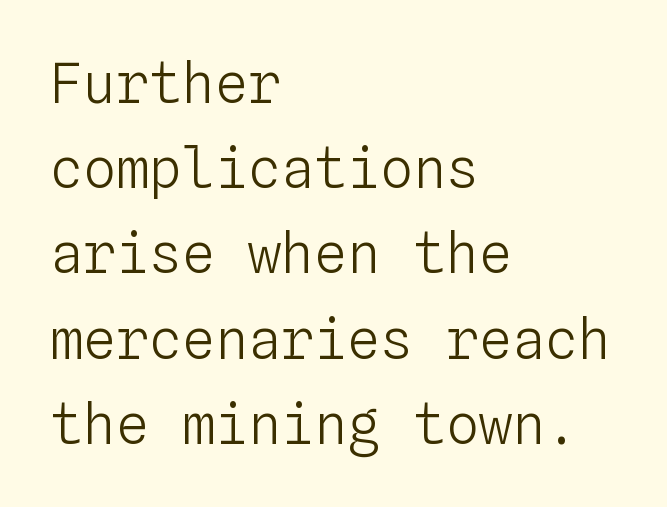
Q: Is the text bold? A: No.
Q: Is the text italic (slanted)? A: No, it is upright.
Q: Is the text underlined? A: No.
Q: How is the paragraph aligned? A: Left-aligned.
Q: Is the spacing between letters normal or unusually wide? A: Normal.
Q: Is the spacing between lines tight, normal or loose? A: Normal.
Q: Width (condensed, normal, or wide)? A: Normal.
Q: Stroke contrast? A: Low.
Q: x-height? A: Medium.
Q: Monospaced? A: Yes.
